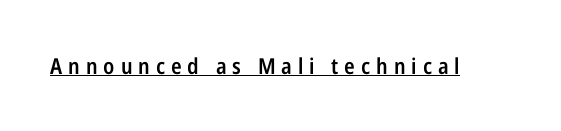
Emphasis is given by a line drawn under the lettering. This rendering widens character spacing well past its baseline value. Style check: upright. Notice the strokes are somewhat thickened but not fully heavy: this is a semibold.
